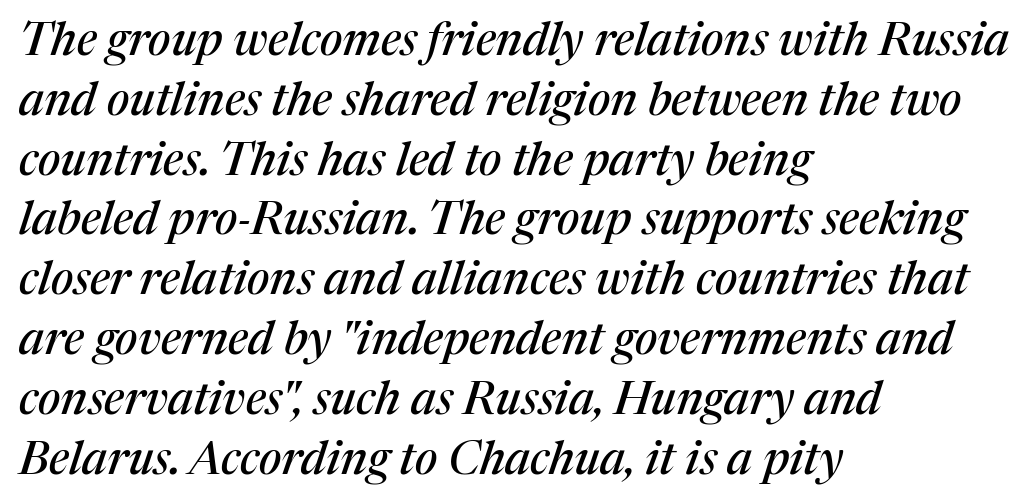
Interline gaps are of average width in this sample. Nobody touched the tracking dial on this one. The characters display serif detailing at their extremities. Leftover space on each line is placed entirely after the last word. The whole block is typeset with a tilt. The gap between lines stays unmarked.
